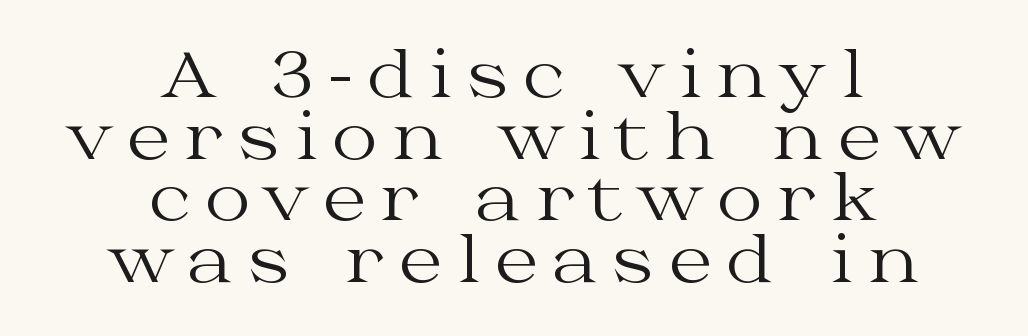
The lines are quadded center. The strip under each line holds only bare page. Look at the tracking — it's clearly loosened, letters drifting apart. The weight tops out at a normal text grade. This is roman type, the default non-slanted kind. If you measured baseline to baseline, you'd find a short distance.
